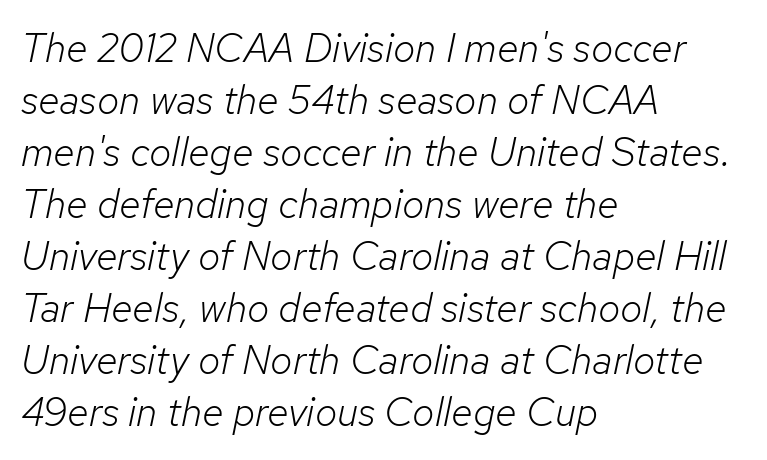
{"italic": "yes", "lean": "right", "slant_degrees": 12, "bold": "no", "weight": "light", "width": "normal", "stroke_contrast": "low", "x_height": "medium", "monospaced": "no", "underline": "no", "align": "left", "line_spacing": "normal", "line_spacing_ratio": 1.3, "letter_spacing": "normal", "letter_spacing_em": 0.0, "glyph_px": 40}
